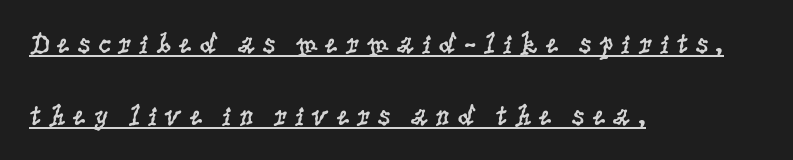
{"serif": "yes", "bold": "no", "weight": "regular", "width": "condensed", "stroke_contrast": "low", "x_height": "large", "monospaced": "no", "underline": "yes", "align": "left", "line_spacing": "loose", "line_spacing_ratio": 2.48, "letter_spacing": "wide", "letter_spacing_em": 0.22, "glyph_px": 29}
